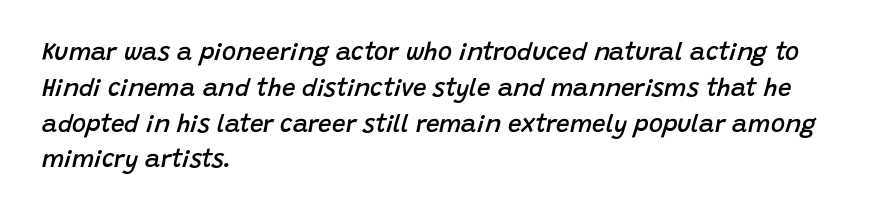
The image shows 24 px text type, italic (leaning right); set left-aligned, normal line spacing (1.49x), normal letter spacing, not underlined.
